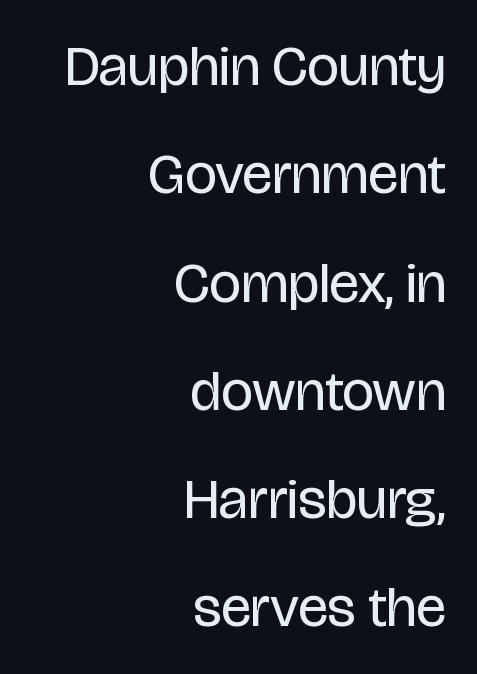
Standard letterfit; no display-style spreading of the glyphs. Summary of weight: not heavy and not bold. Style check: upright. The passage is arranged like a letterhead date or caption credit — flush right. The words here are not underlined. Here the designer chose a conventional face with non-uniform glyph widths.
